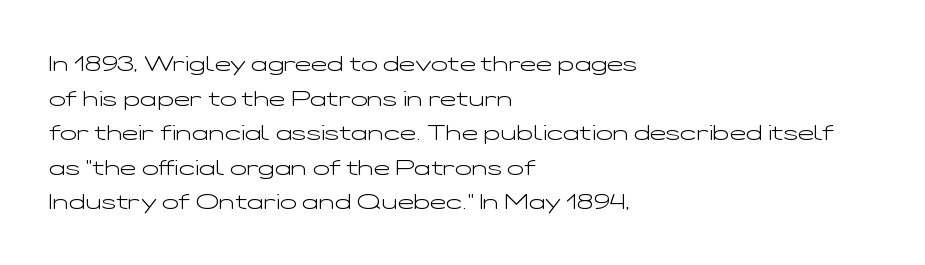
The image shows 22 px text type, upright; set left-aligned, normal line spacing (1.57x), normal letter spacing, not underlined.
